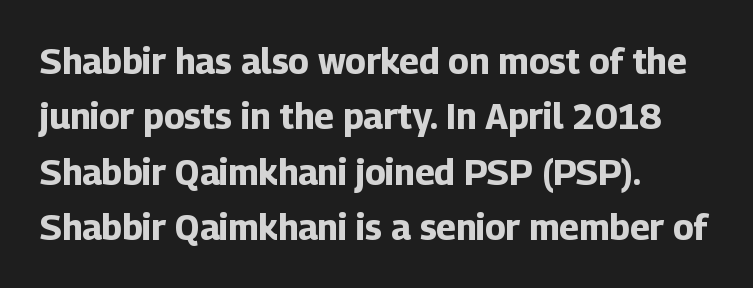
{"serif": "no", "italic": "no", "bold": "yes", "weight": "bold", "width": "normal", "stroke_contrast": "low", "x_height": "medium", "monospaced": "no", "underline": "no", "align": "left", "line_spacing": "normal", "line_spacing_ratio": 1.58, "letter_spacing": "normal", "letter_spacing_em": 0.0, "glyph_px": 35}
